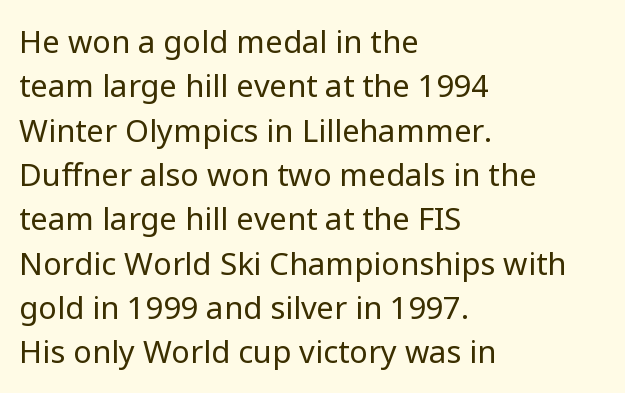
Q: Is the text bold? A: No.
Q: Is the text italic (slanted)? A: No, it is upright.
Q: Is the typeface a serif or a sans-serif typeface? A: Sans-serif.
Q: Is the text underlined? A: No.
Q: How is the paragraph aligned? A: Left-aligned.
Q: Is the spacing between letters normal or unusually wide? A: Normal.
Q: Is the spacing between lines tight, normal or loose? A: Normal.
Q: Width (condensed, normal, or wide)? A: Normal.
Q: Stroke contrast? A: Low.
Q: x-height? A: Medium.
Q: Monospaced? A: No.
